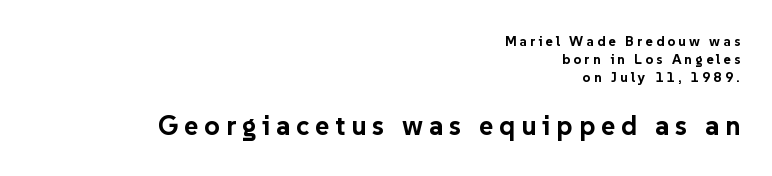
{"italic": "no", "bold": "yes", "underline": "no", "align": "right", "line_spacing": "normal", "line_spacing_ratio": 1.3, "letter_spacing": "wide", "letter_spacing_em": 0.22, "larger_block": "second", "size_ratio": 1.93, "glyph_px": 27}
